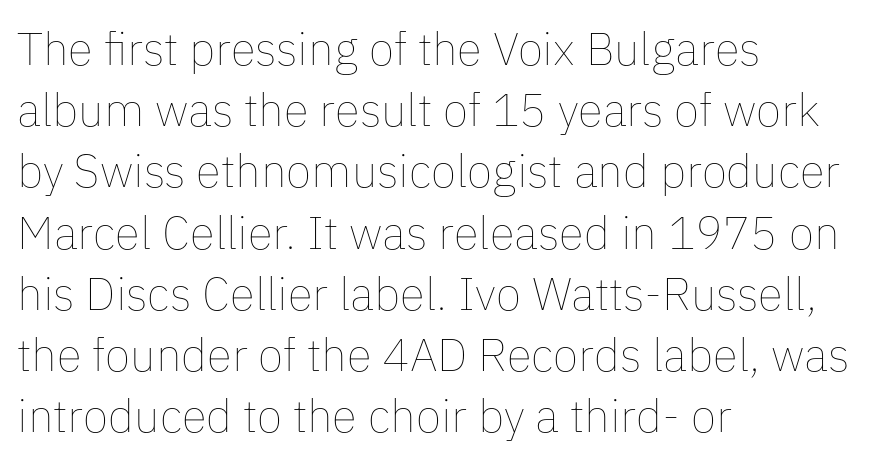
{"italic": "no", "bold": "no", "weight": "thin", "width": "normal", "stroke_contrast": "low", "x_height": "medium", "monospaced": "no", "underline": "no", "align": "left", "line_spacing": "normal", "line_spacing_ratio": 1.33, "letter_spacing": "normal", "letter_spacing_em": 0.0, "glyph_px": 46}
